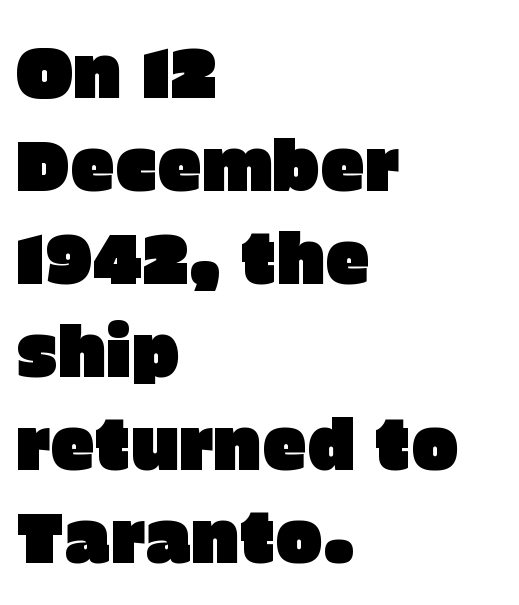
{"serif": "no", "italic": "no", "width": "normal", "stroke_contrast": "low", "x_height": "large", "monospaced": "no", "underline": "no", "align": "left", "line_spacing": "normal", "line_spacing_ratio": 1.31, "letter_spacing": "normal", "letter_spacing_em": 0.0, "glyph_px": 71}
